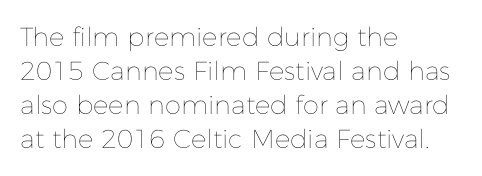
Q: Is the text bold? A: No.
Q: Is the text italic (slanted)? A: No, it is upright.
Q: Is the text underlined? A: No.
Q: How is the paragraph aligned? A: Left-aligned.
Q: Is the spacing between letters normal or unusually wide? A: Normal.
Q: Is the spacing between lines tight, normal or loose? A: Normal.
